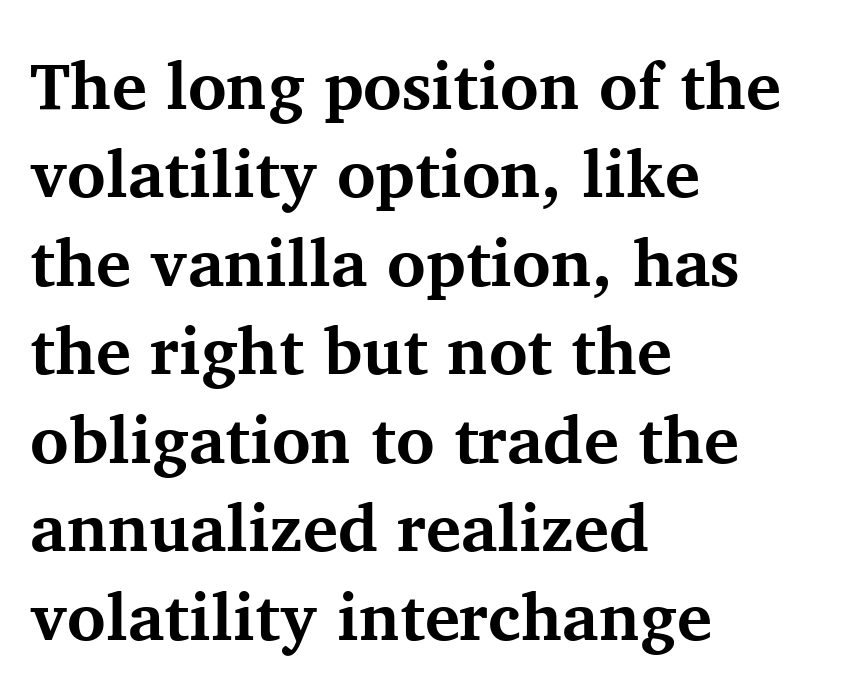
Q: Is the text bold? A: Yes.
Q: Is the text italic (slanted)? A: No, it is upright.
Q: Is the typeface a serif or a sans-serif typeface? A: Serif.
Q: Is the text underlined? A: No.
Q: How is the paragraph aligned? A: Left-aligned.
Q: Is the spacing between letters normal or unusually wide? A: Normal.
Q: Is the spacing between lines tight, normal or loose? A: Normal.
Q: Width (condensed, normal, or wide)? A: Normal.
Q: Stroke contrast? A: Medium.
Q: x-height? A: Medium.
Q: Monospaced? A: No.
